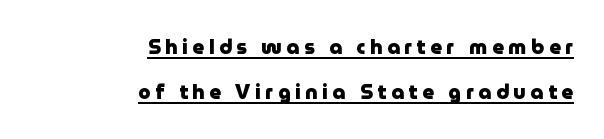
{"italic": "no", "bold": "yes", "underline": "yes", "align": "right", "line_spacing": "loose", "line_spacing_ratio": 2.23, "letter_spacing": "wide", "letter_spacing_em": 0.23, "glyph_px": 20}
